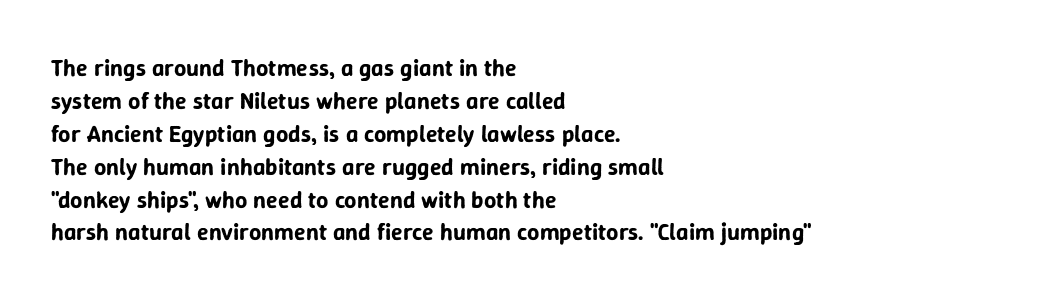
The image shows 24 px text type, upright; set left-aligned, normal line spacing (1.37x), normal letter spacing, not underlined.
